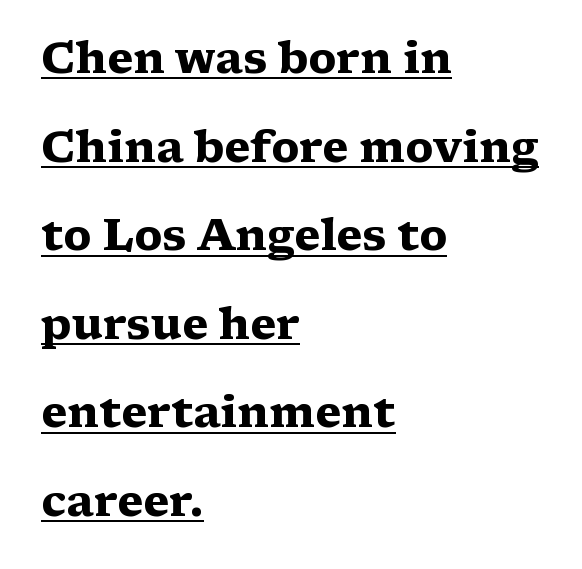
As a designer I'd log this as weight 700, bold. Characters follow at the spacing the type designer built in. Compared with undecorated copy, this sample adds a rule below the words. The passage shown is typed in a proportional face where columns would drift. In CSS terms this would be text-align: left. Notice how the stems are strictly vertical — no italics here.
